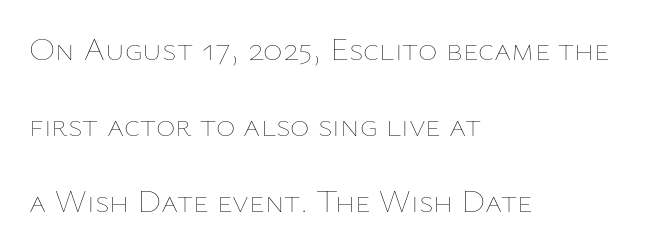
The image shows 33 px thin type, upright; set left-aligned, loose line spacing (2.3x), normal letter spacing, not underlined; low stroke contrast and a medium x-height.
